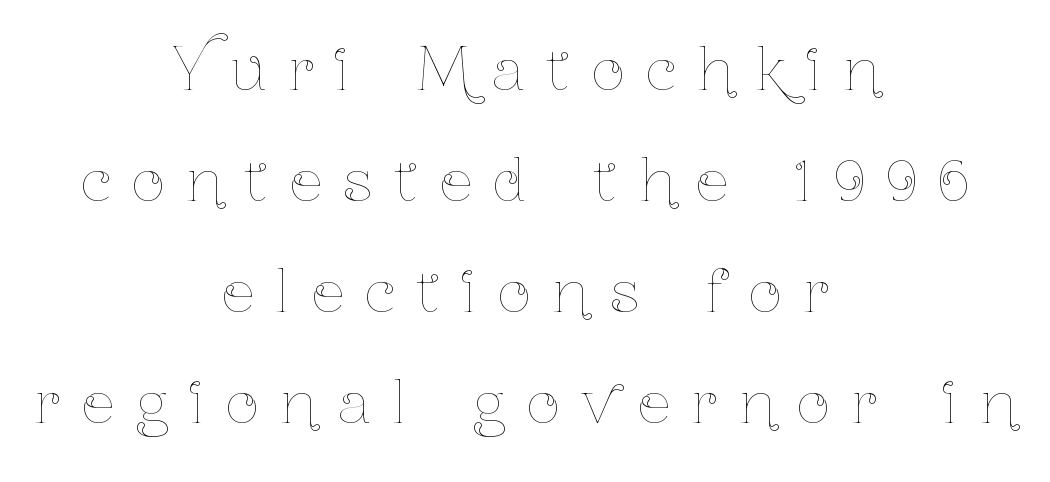
The image shows 57 px thin, condensed type, upright; set centered, loose line spacing (1.95x), unusually wide letter spacing (+0.39 em), not underlined; low stroke contrast and a medium x-height.
